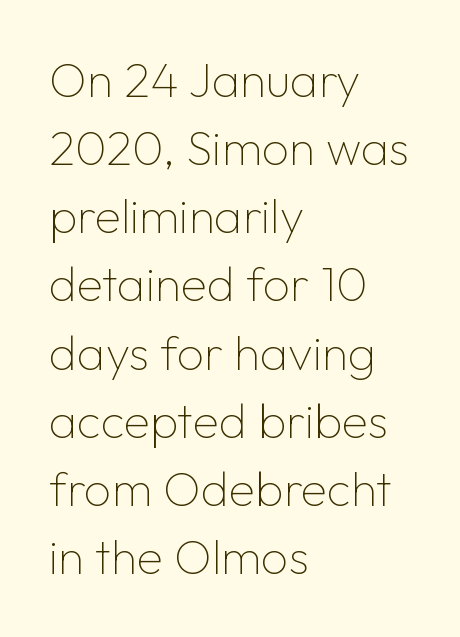
{"serif": "no", "italic": "no", "bold": "no", "weight": "thin", "width": "normal", "stroke_contrast": "low", "x_height": "medium", "monospaced": "no", "underline": "no", "align": "left", "line_spacing": "normal", "line_spacing_ratio": 1.42, "letter_spacing": "normal", "letter_spacing_em": 0.0, "glyph_px": 48}
